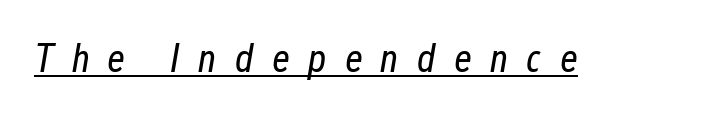
{"italic": "yes", "lean": "right", "slant_degrees": 12, "bold": "no", "weight": "regular", "width": "condensed", "stroke_contrast": "low", "x_height": "medium", "monospaced": "no", "underline": "yes", "letter_spacing": "wide", "letter_spacing_em": 0.45, "glyph_px": 40}
